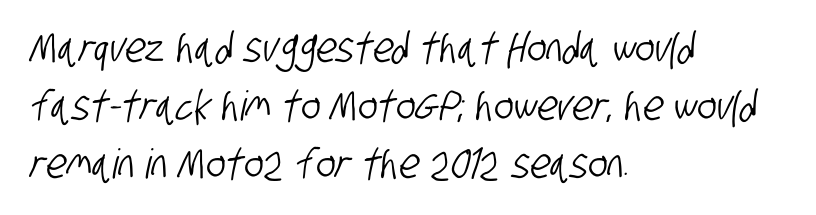
{"serif": "no", "width": "condensed", "stroke_contrast": "low", "x_height": "large", "monospaced": "no", "underline": "no", "align": "left", "line_spacing": "normal", "line_spacing_ratio": 1.42, "letter_spacing": "normal", "letter_spacing_em": 0.0, "glyph_px": 41}
